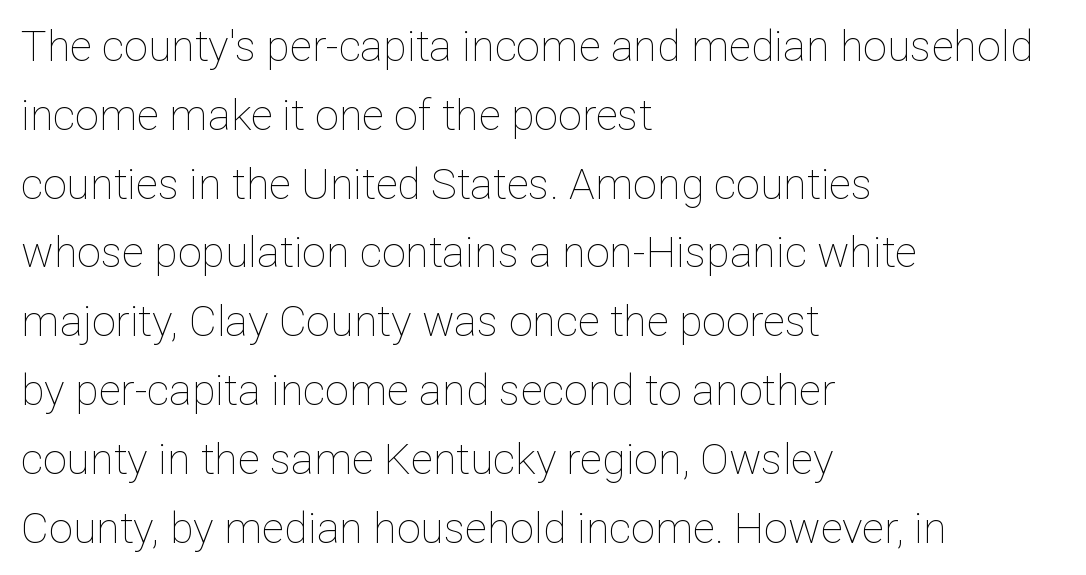
The image shows 43 px thin type, upright; set left-aligned, normal line spacing (1.6x), normal letter spacing, not underlined; low stroke contrast and a medium x-height.
